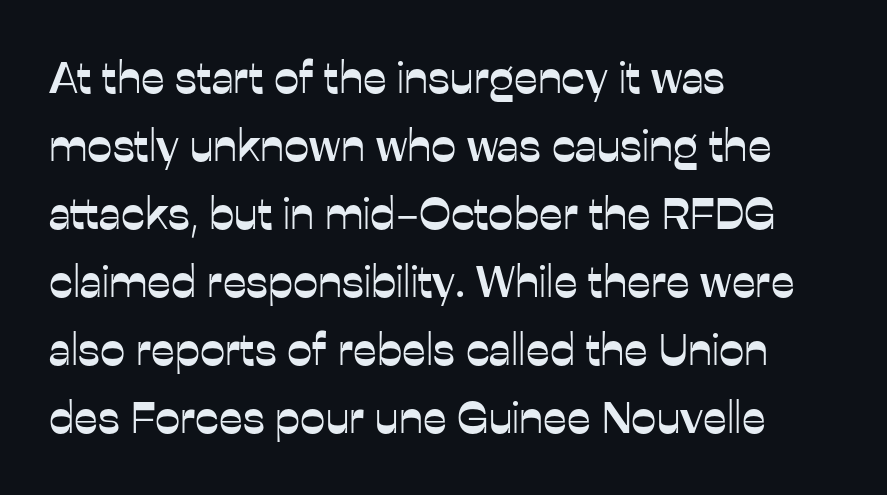
The image shows 45 px sans-serif type, upright; set left-aligned, normal line spacing (1.51x), normal letter spacing, not underlined; low stroke contrast and a medium x-height.
